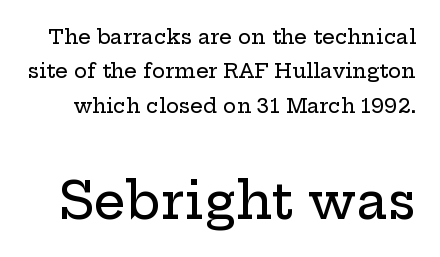
{"serif": "yes", "italic": "no", "width": "wide", "stroke_contrast": "low", "x_height": "medium", "monospaced": "no", "underline": "no", "line_spacing_ratio": 1.72, "letter_spacing": "normal", "letter_spacing_em": 0.0, "larger_block": "second", "size_ratio": 2.55, "glyph_px": 51}
